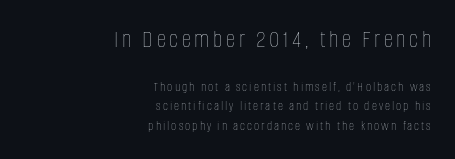
Do the letters lean? They stand straight. A clean baseline with only descenders dipping below it. The face used here appears at its bigger size in the upper chunk. A typesetter would call this leading conventional body-copy spacing.
